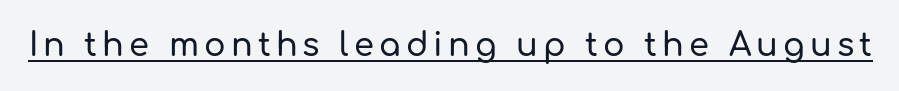
The image shows 32 px sans-serif type, upright; set underlined; low stroke contrast and a medium x-height.
